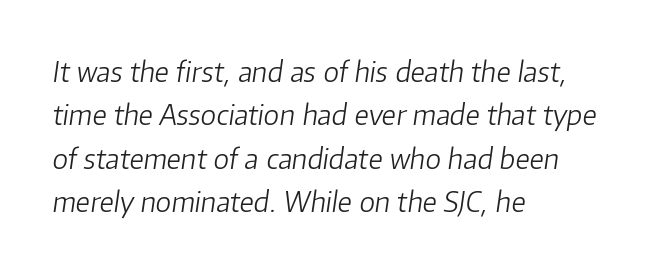
{"italic": "yes", "lean": "right", "slant_degrees": 8, "bold": "no", "weight": "light", "width": "normal", "stroke_contrast": "low", "x_height": "medium", "monospaced": "no", "underline": "no", "align": "left", "line_spacing": "normal", "line_spacing_ratio": 1.55, "letter_spacing": "normal", "letter_spacing_em": 0.0, "glyph_px": 28}
